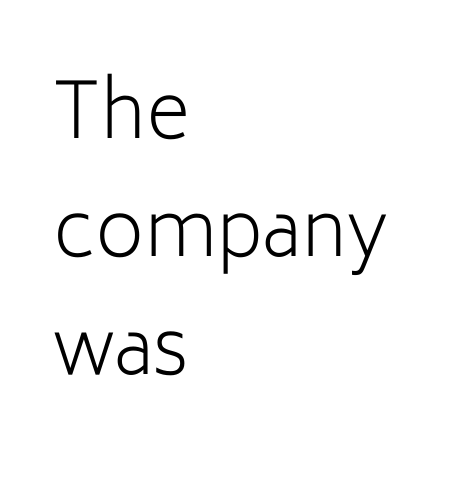
The image shows 76 px light sans-serif type, upright; set left-aligned, normal line spacing (1.55x), normal letter spacing, not underlined; low stroke contrast and a medium x-height.
